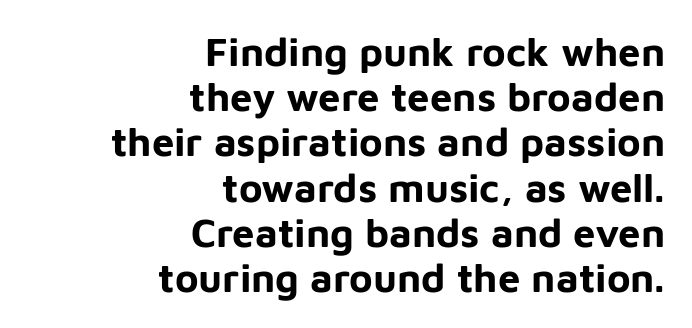
The typeface chosen for these lines omits serifs. The letters advance in unequal steps, a hallmark of proportional type. You'd pick this weight for a headline — it's a proper bold. When letters stand straight like this, we call the style roman or upright.
